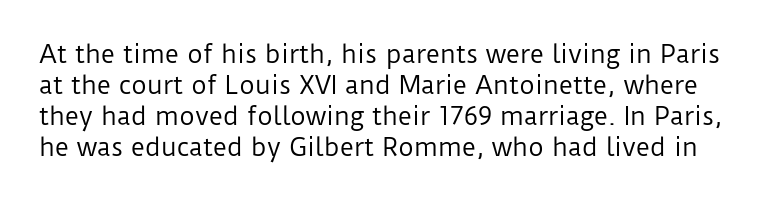
A bare baseline throughout the passage. This reads as an unemphasized weight, regular at the heaviest. It's the straight-up-and-down kind of type. The letterforms sit shoulder to shoulder at normal distance.
